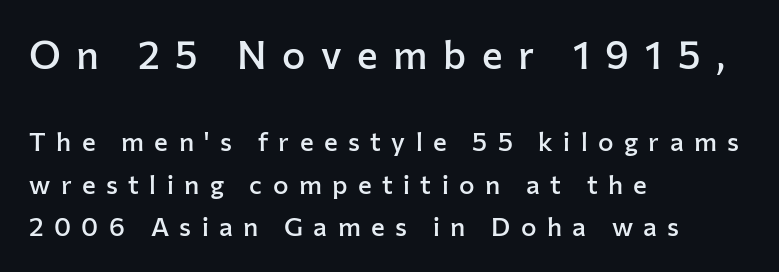
Q: Is the text bold? A: Semi-bold.
Q: Is the text italic (slanted)? A: No, it is upright.
Q: Is the typeface a serif or a sans-serif typeface? A: Sans-serif.
Q: Is the text underlined? A: No.
Q: How is the paragraph aligned? A: Left-aligned.
Q: Is the spacing between letters normal or unusually wide? A: Unusually wide.
Q: Is the spacing between lines tight, normal or loose? A: Normal.
Q: Which block of text is set in a larger size, the first (top) or the second (bottom)? A: The first (top) one.
Q: Width (condensed, normal, or wide)? A: Normal.
Q: Stroke contrast? A: Low.
Q: x-height? A: Medium.
Q: Monospaced? A: No.
